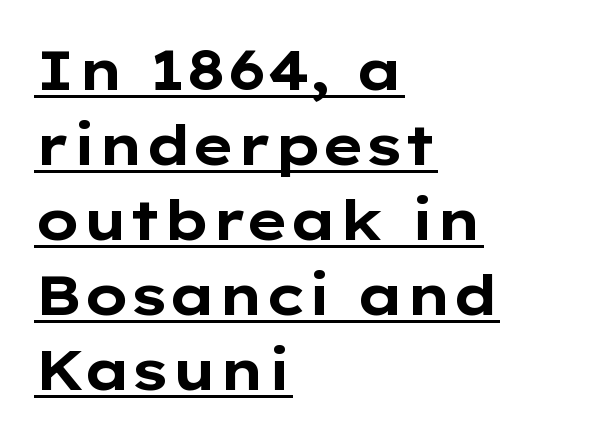
{"serif": "no", "italic": "no", "bold": "yes", "weight": "bold", "width": "wide", "stroke_contrast": "low", "x_height": "medium", "monospaced": "no", "underline": "yes", "align": "left", "line_spacing": "normal", "line_spacing_ratio": 1.34, "letter_spacing": "normal", "letter_spacing_em": 0.0, "glyph_px": 56}
